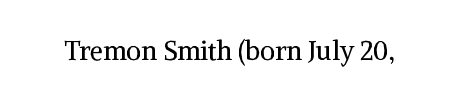
A roman cut, with each character standing at attention. Decoration check: the copy has no underline. The gaps between neighbouring characters are ordinary and unremarkable. Bold? No — there's no thickening of the strokes.
